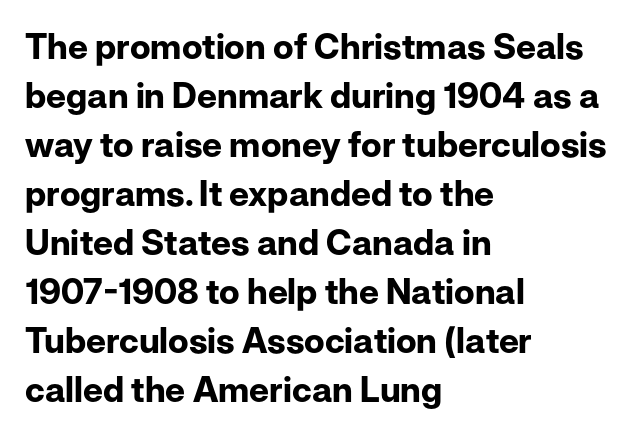
{"serif": "no", "italic": "no", "bold": "yes", "weight": "bold", "width": "normal", "stroke_contrast": "low", "x_height": "medium", "monospaced": "no", "underline": "no", "align": "left", "line_spacing": "normal", "line_spacing_ratio": 1.4, "letter_spacing": "normal", "letter_spacing_em": 0.0, "glyph_px": 35}
